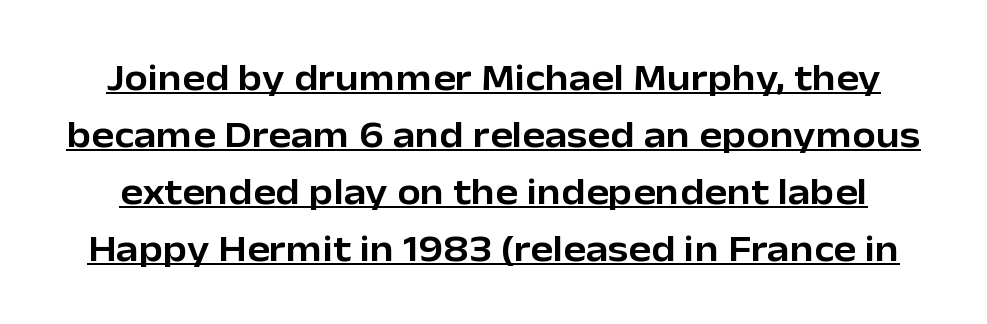
{"serif": "no", "italic": "no", "width": "normal", "stroke_contrast": "low", "x_height": "medium", "monospaced": "no", "underline": "yes", "line_spacing": "normal", "line_spacing_ratio": 1.5, "letter_spacing": "normal", "letter_spacing_em": 0.0, "glyph_px": 38}
